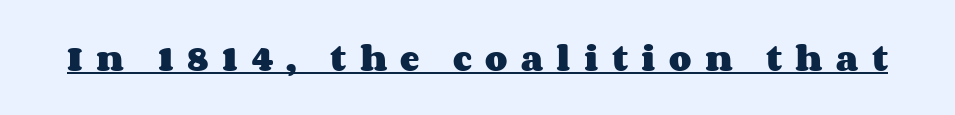
The image shows 29 px heavy, wide type, upright; set unusually wide letter spacing (+0.46 em), underlined; medium stroke contrast and a large x-height.
